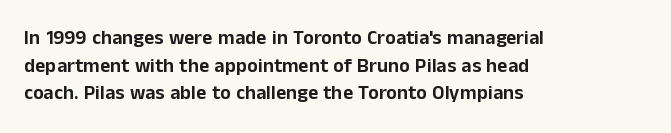
{"italic": "no", "underline": "no", "align": "left", "line_spacing": "normal", "line_spacing_ratio": 1.38, "letter_spacing": "normal", "letter_spacing_em": 0.0, "glyph_px": 20}
